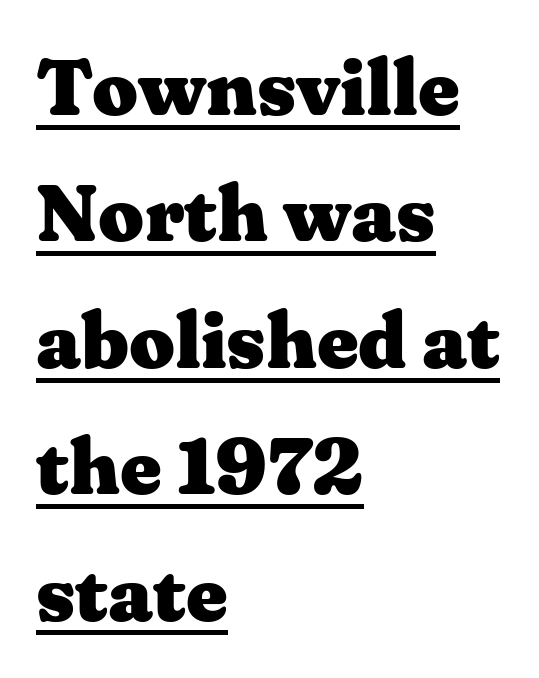
{"serif": "yes", "italic": "no", "bold": "yes", "weight": "heavy", "width": "wide", "stroke_contrast": "medium", "x_height": "medium", "monospaced": "no", "underline": "yes", "align": "left", "line_spacing": "normal", "line_spacing_ratio": 1.58, "letter_spacing": "normal", "letter_spacing_em": 0.0, "glyph_px": 80}
